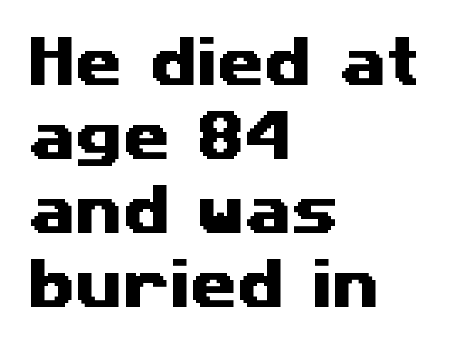
The image shows 54 px wide sans-serif type; set left-aligned, normal line spacing (1.37x), normal letter spacing, not underlined; medium stroke contrast and a medium x-height.
